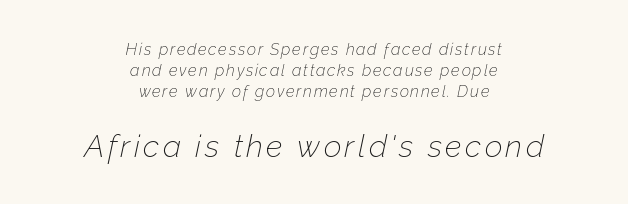
The image shows 31 px thin type, italic (leaning right); set centered, normal line spacing (1.31x), not underlined; the second (bottom) block is 1.94x larger; low stroke contrast and a medium x-height.
